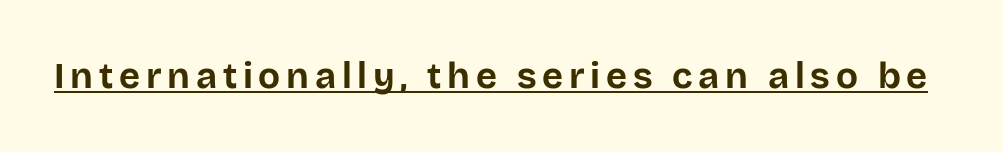
Here the designer chose a conventional face with non-uniform glyph widths. Nope, no serifs anywhere on these letters. Quick note: underline on. Characters remain perfectly vertical along every line. Weight: bold.
